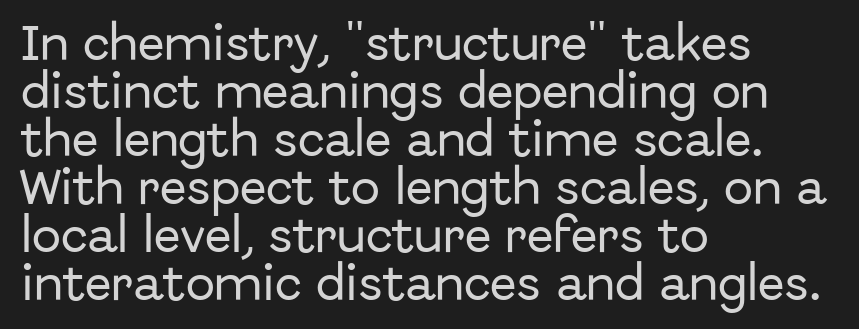
The image shows 39 px sans-serif type, upright; set left-aligned, line spacing 1.23x, normal letter spacing, not underlined; low stroke contrast and a medium x-height.
